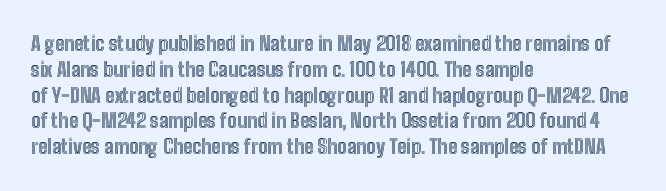
The image shows 20 px text type, upright; set left-aligned, normal line spacing (1.29x), normal letter spacing, not underlined.
